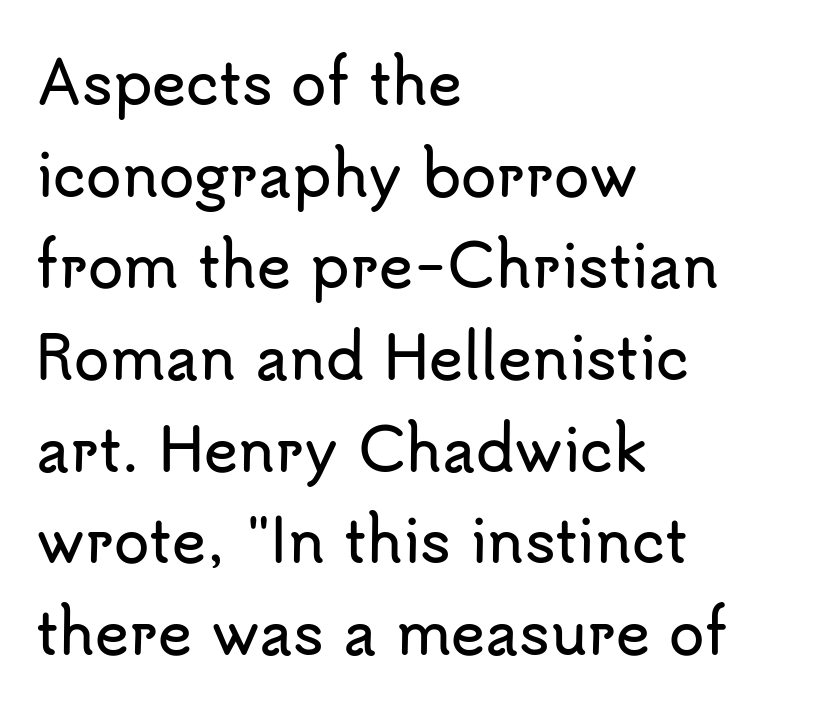
The specimen omits any rule beneath the text block's lines. The lines sit at an ordinary, default distance from one another. Style check: upright. The rendering uses natural spacing where letterforms have individual widths. The gaps between neighbouring characters are ordinary and unremarkable. The ragged edge is on the right, which tells us the setting is flush left.
